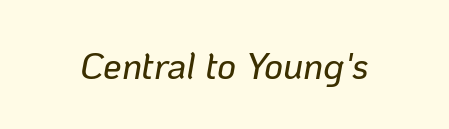
The image shows 37 px text type, italic (leaning right); set normal letter spacing, not underlined; low stroke contrast and a medium x-height.
